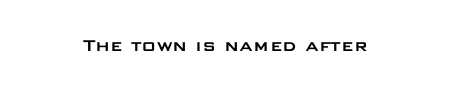
{"italic": "no", "underline": "no", "letter_spacing": "normal", "letter_spacing_em": 0.0, "glyph_px": 20}
